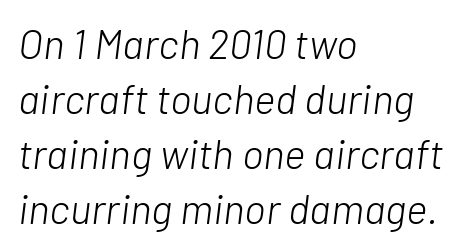
The passage shown has conventional tracking throughout. The strokes are not fattened; the text isn't bold. The text carries the slant typical of an italic or oblique font. A typesetter would call this leading conventional body-copy spacing.
